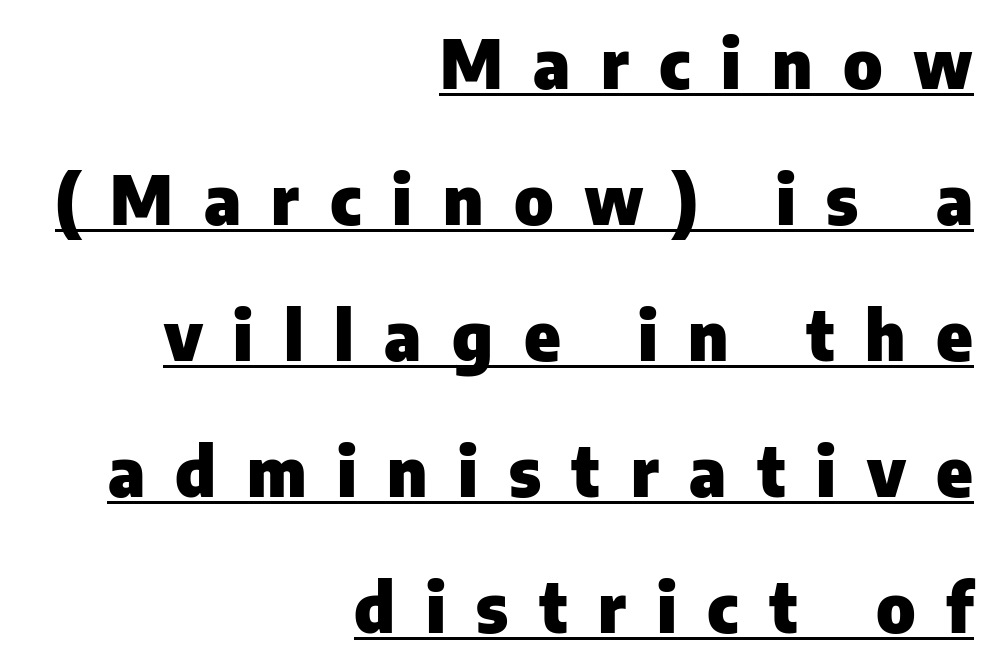
The image shows 68 px heavy sans-serif type, upright; set right-aligned, loose line spacing (2.0x), unusually wide letter spacing (+0.45 em), underlined; low stroke contrast and a medium x-height.
